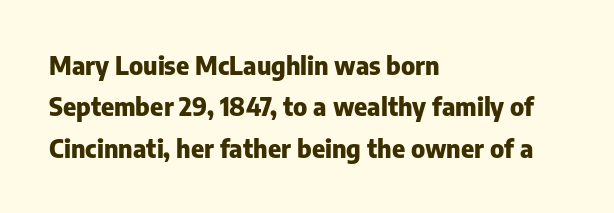
Where is the straight margin? On the left. Quick note: underline off. Quick note: not italic, upright. Interline gaps are of average width in this sample. The letterforms sit shoulder to shoulder at normal distance. Summary of weight: heavy, a full bold.
